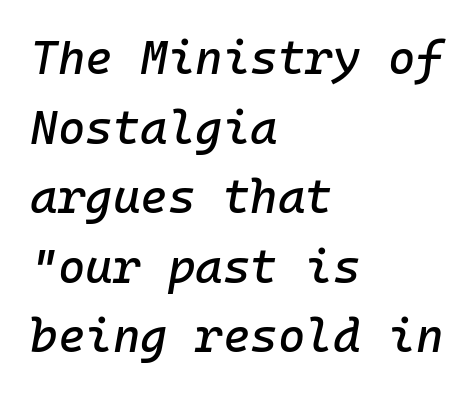
No word sits above an underline. You can tell it's italic because the verticals aren't actually vertical. Does the leading feel generous? No, just average. The rag falls on the right side of this text block.
